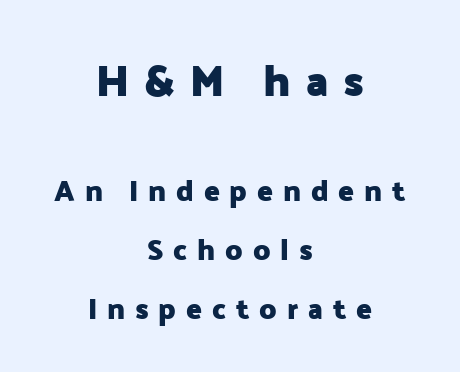
Q: Is the text bold? A: Yes.
Q: Is the text italic (slanted)? A: No, it is upright.
Q: Is the typeface a serif or a sans-serif typeface? A: Sans-serif.
Q: Is the text underlined? A: No.
Q: How is the paragraph aligned? A: Centered.
Q: Is the spacing between letters normal or unusually wide? A: Unusually wide.
Q: Is the spacing between lines tight, normal or loose? A: Loose.
Q: Which block of text is set in a larger size, the first (top) or the second (bottom)? A: The first (top) one.
Q: Width (condensed, normal, or wide)? A: Normal.
Q: Stroke contrast? A: Low.
Q: x-height? A: Medium.
Q: Monospaced? A: No.
